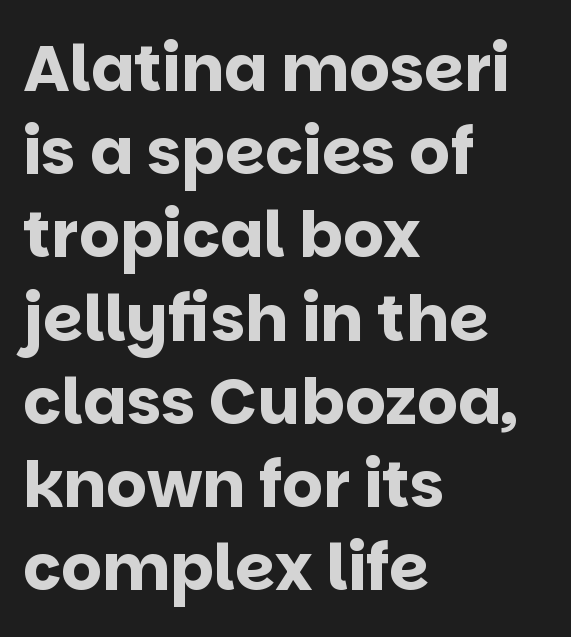
The image shows 64 px bold sans-serif type, upright; set left-aligned, normal line spacing (1.3x), normal letter spacing, not underlined; low stroke contrast and a large x-height.
